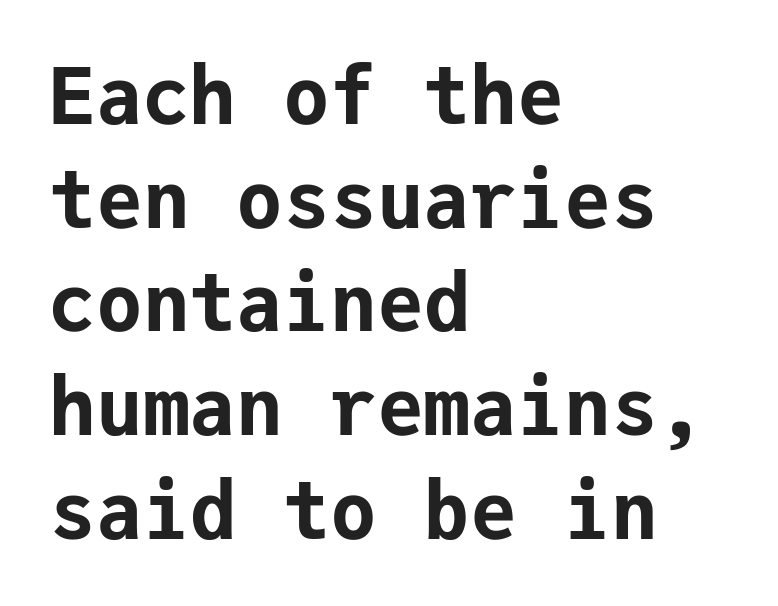
The image shows 78 px bold sans-serif type, upright, monospaced; set left-aligned, normal line spacing (1.33x), normal letter spacing, not underlined; low stroke contrast and a medium x-height.
